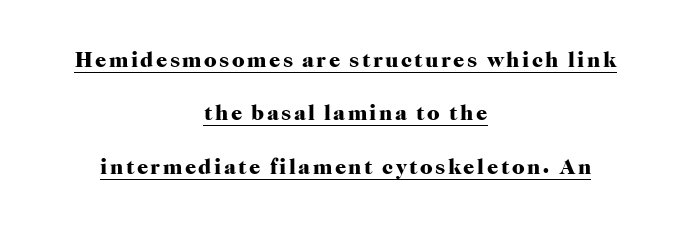
{"italic": "no", "bold": "yes", "underline": "yes", "align": "center", "line_spacing": "loose", "line_spacing_ratio": 2.43, "glyph_px": 22}
